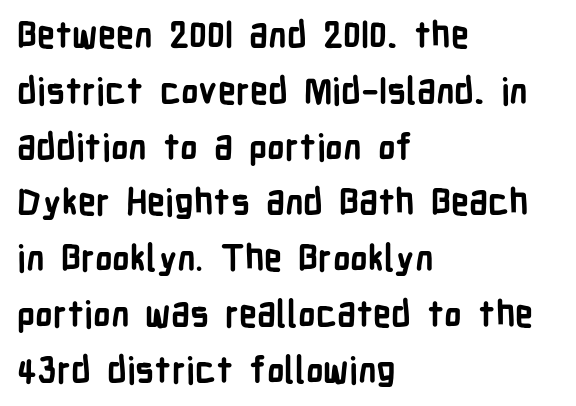
{"serif": "no", "italic": "no", "bold": "yes", "weight": "semibold", "width": "condensed", "stroke_contrast": "low", "x_height": "medium", "monospaced": "no", "underline": "no", "align": "left", "line_spacing": "normal", "line_spacing_ratio": 1.55, "letter_spacing": "normal", "letter_spacing_em": 0.0, "glyph_px": 36}
